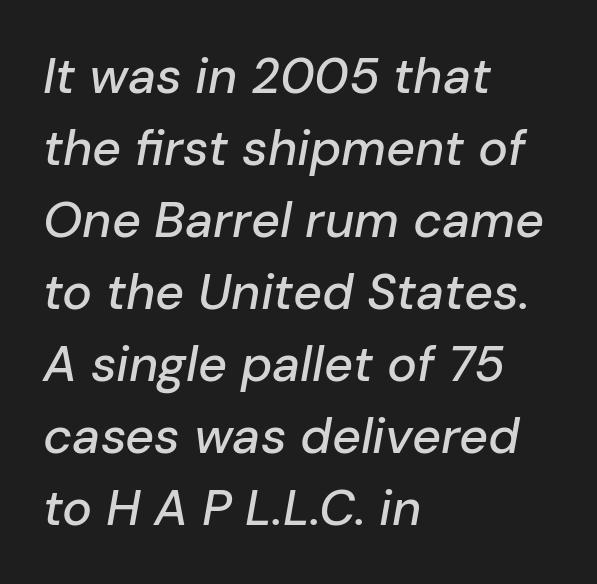
Q: Is the text italic (slanted)? A: Yes, it leans right by about 10 degrees.
Q: Is the text underlined? A: No.
Q: How is the paragraph aligned? A: Left-aligned.
Q: Is the spacing between letters normal or unusually wide? A: Normal.
Q: Is the spacing between lines tight, normal or loose? A: Normal.
Q: Width (condensed, normal, or wide)? A: Normal.
Q: Stroke contrast? A: Low.
Q: x-height? A: Medium.
Q: Monospaced? A: No.
